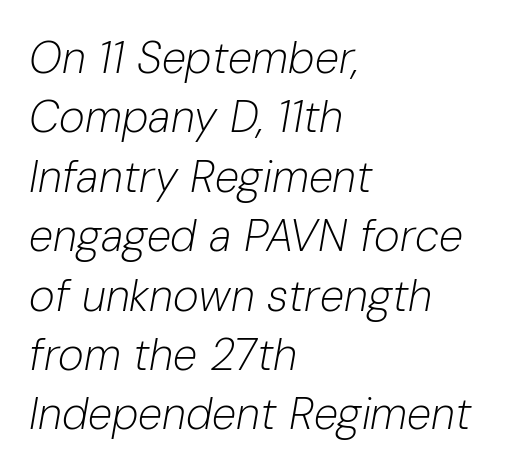
Q: Is the text bold? A: No.
Q: Is the text italic (slanted)? A: Yes, it leans right by about 10 degrees.
Q: Is the text underlined? A: No.
Q: How is the paragraph aligned? A: Left-aligned.
Q: Is the spacing between letters normal or unusually wide? A: Normal.
Q: Is the spacing between lines tight, normal or loose? A: Normal.
Q: Width (condensed, normal, or wide)? A: Normal.
Q: Stroke contrast? A: Low.
Q: x-height? A: Medium.
Q: Monospaced? A: No.
